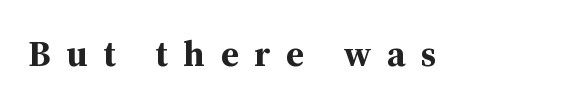
Is the letter spacing exaggerated? Yes — the characters are pushed far apart. The space beneath each line is pristine and unruled. The specimen reads as upright at a glance. Spacing verdict: proportional, widths tailored to each character. Bold? Absolutely — the strokes are thick and heavy.
